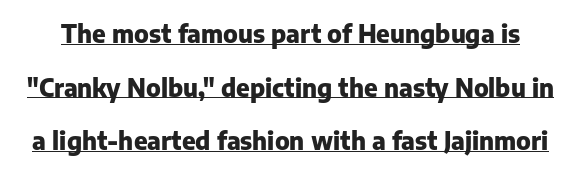
The image shows 24 px bold type, upright; set loose line spacing (2.23x), normal letter spacing, underlined.
